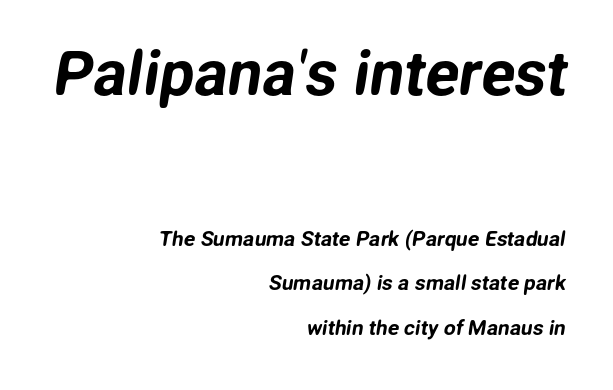
Line spacing here is loose. Do the characters align in a grid? No, the font is proportional. The paragraph has a hard right edge and a soft left edge. The font family rendered here belongs to the sans-serif group. Standard letterfit; no display-style spreading of the glyphs.
